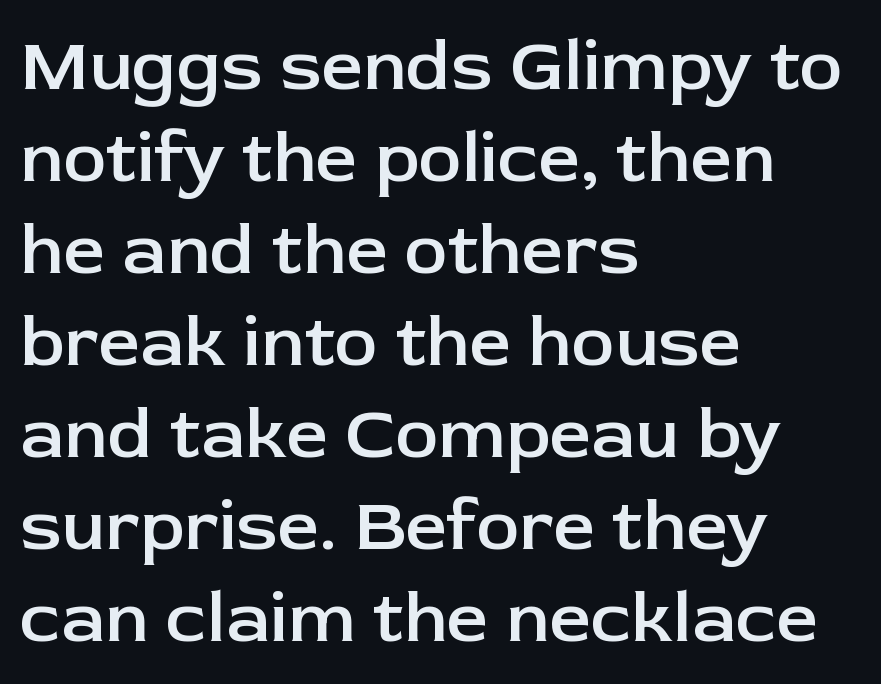
{"serif": "no", "italic": "no", "bold": "semi", "weight": "semibold", "width": "normal", "stroke_contrast": "low", "x_height": "medium", "monospaced": "no", "underline": "no", "align": "left", "line_spacing": "normal", "line_spacing_ratio": 1.26, "letter_spacing": "normal", "letter_spacing_em": 0.0, "glyph_px": 73}
